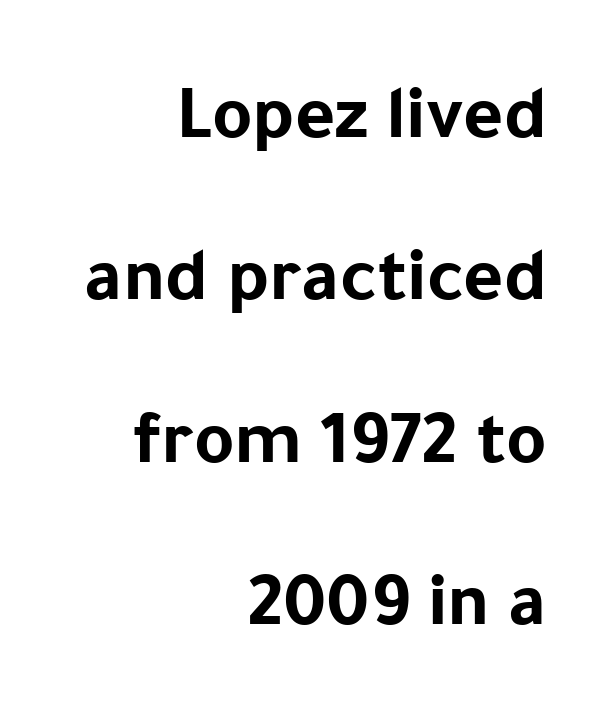
Q: Is the text bold? A: Yes.
Q: Is the text italic (slanted)? A: No, it is upright.
Q: Is the typeface a serif or a sans-serif typeface? A: Sans-serif.
Q: Is the text underlined? A: No.
Q: How is the paragraph aligned? A: Right-aligned.
Q: Is the spacing between letters normal or unusually wide? A: Normal.
Q: Is the spacing between lines tight, normal or loose? A: Loose.
Q: Width (condensed, normal, or wide)? A: Normal.
Q: Stroke contrast? A: Low.
Q: x-height? A: Medium.
Q: Monospaced? A: No.
